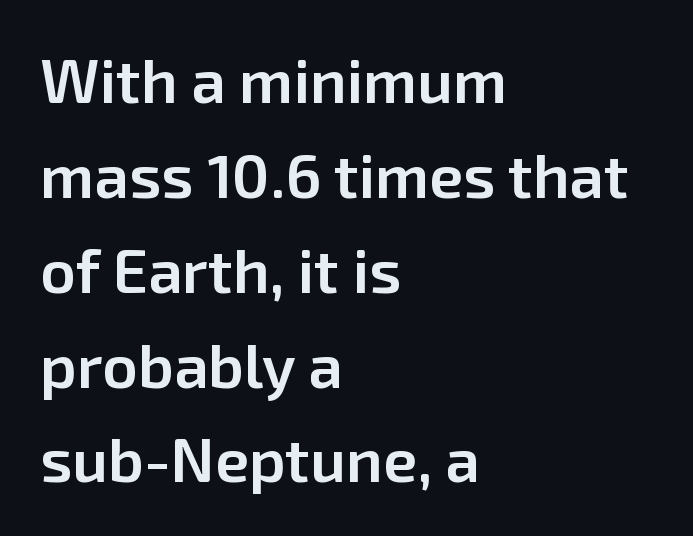
{"serif": "no", "italic": "no", "bold": "semi", "weight": "semibold", "width": "normal", "stroke_contrast": "low", "x_height": "medium", "monospaced": "no", "underline": "no", "align": "left", "line_spacing": "normal", "line_spacing_ratio": 1.53, "letter_spacing": "normal", "letter_spacing_em": 0.0, "glyph_px": 62}
